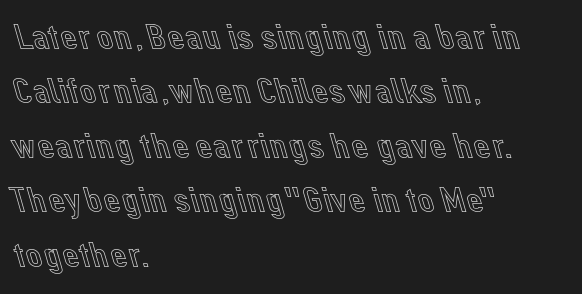
{"width": "normal", "x_height": "medium", "monospaced": "no", "underline": "no", "align": "left", "line_spacing": "normal", "line_spacing_ratio": 1.47, "letter_spacing": "normal", "letter_spacing_em": 0.0, "glyph_px": 37}
